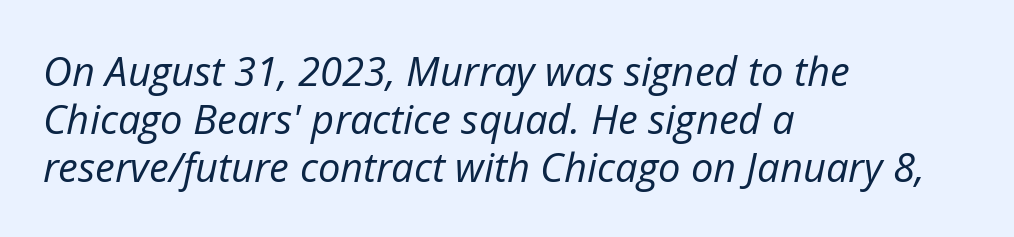
Q: Is the text bold? A: No.
Q: Is the text italic (slanted)? A: Yes, it leans right by about 12 degrees.
Q: Is the text underlined? A: No.
Q: How is the paragraph aligned? A: Left-aligned.
Q: Is the spacing between letters normal or unusually wide? A: Normal.
Q: Width (condensed, normal, or wide)? A: Normal.
Q: Stroke contrast? A: Low.
Q: x-height? A: Medium.
Q: Monospaced? A: No.
